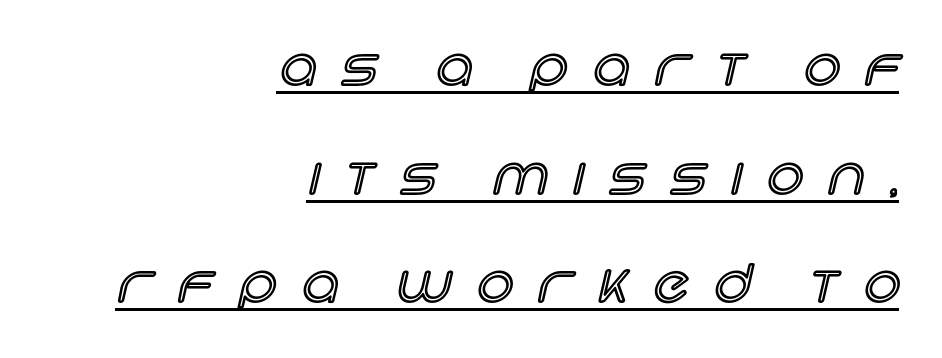
Loose tracking; the words dissolve into strings of separated letters. The string is rendered with underlining switched on. Casual observation: everything's shoved over to the right. Think of a printed novel: that variable character pitch is what you see here.
